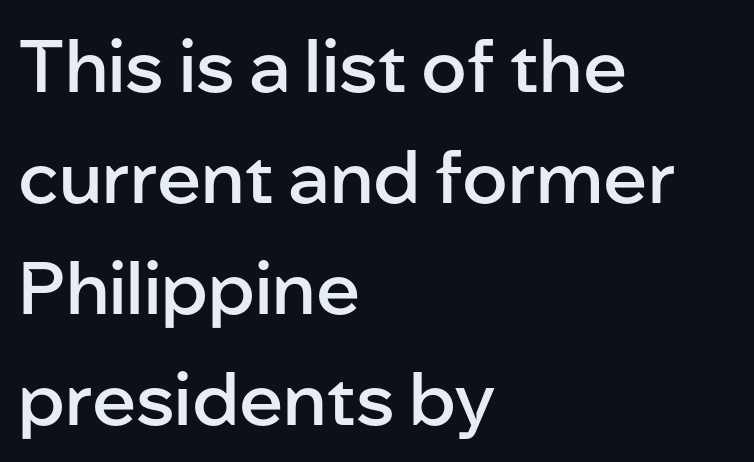
The image shows 73 px semibold sans-serif type, upright; set left-aligned, normal line spacing (1.52x), normal letter spacing, not underlined; low stroke contrast and a medium x-height.
